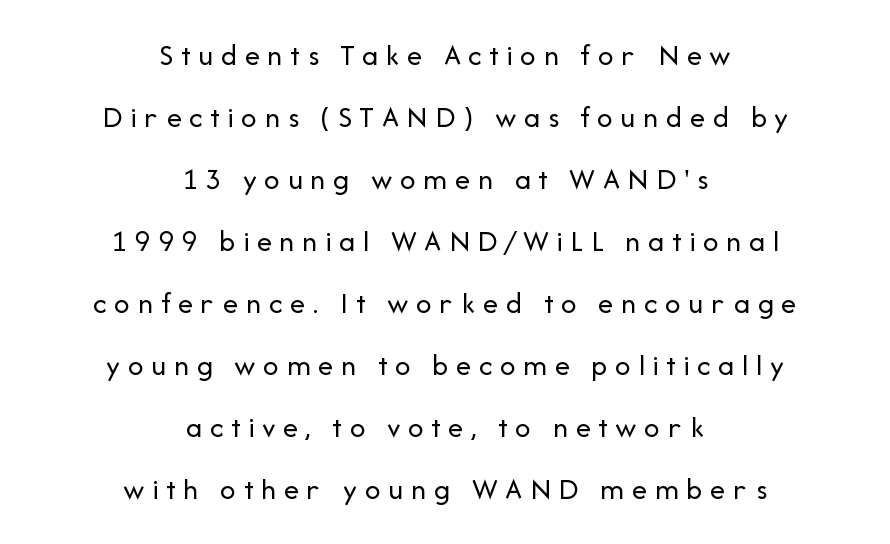
The image shows 31 px regular-weight sans-serif type, upright; set centered, loose line spacing (2.0x), unusually wide letter spacing (+0.24 em), not underlined; low stroke contrast and a medium x-height.
